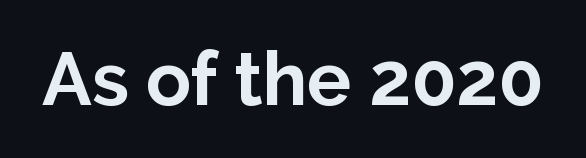
Q: Is the text bold? A: Yes.
Q: Is the text italic (slanted)? A: No, it is upright.
Q: Is the typeface a serif or a sans-serif typeface? A: Sans-serif.
Q: Is the text underlined? A: No.
Q: Is the spacing between letters normal or unusually wide? A: Normal.
Q: Width (condensed, normal, or wide)? A: Normal.
Q: Stroke contrast? A: Low.
Q: x-height? A: Medium.
Q: Monospaced? A: No.
